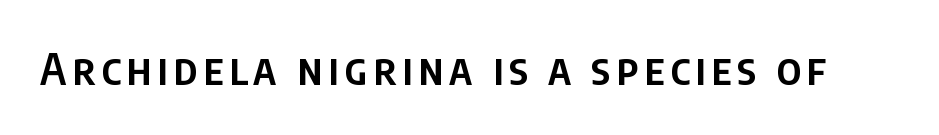
Underline: absent. Italic: no, the glyphs are upright roman. Summary of weight: moderately heavy, a semibold. Check where the strokes stop: nothing finishes them off — pure sans.
